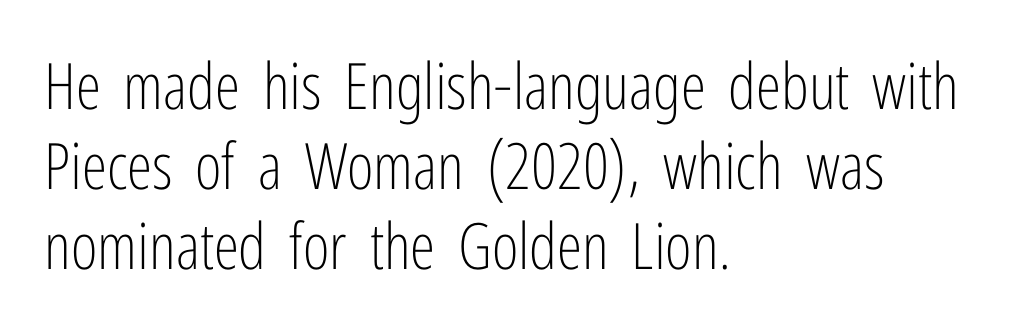
{"serif": "no", "italic": "no", "bold": "no", "weight": "light", "width": "condensed", "stroke_contrast": "low", "x_height": "medium", "monospaced": "no", "underline": "no", "align": "left", "line_spacing": "normal", "line_spacing_ratio": 1.25, "letter_spacing": "normal", "letter_spacing_em": 0.0, "glyph_px": 64}
